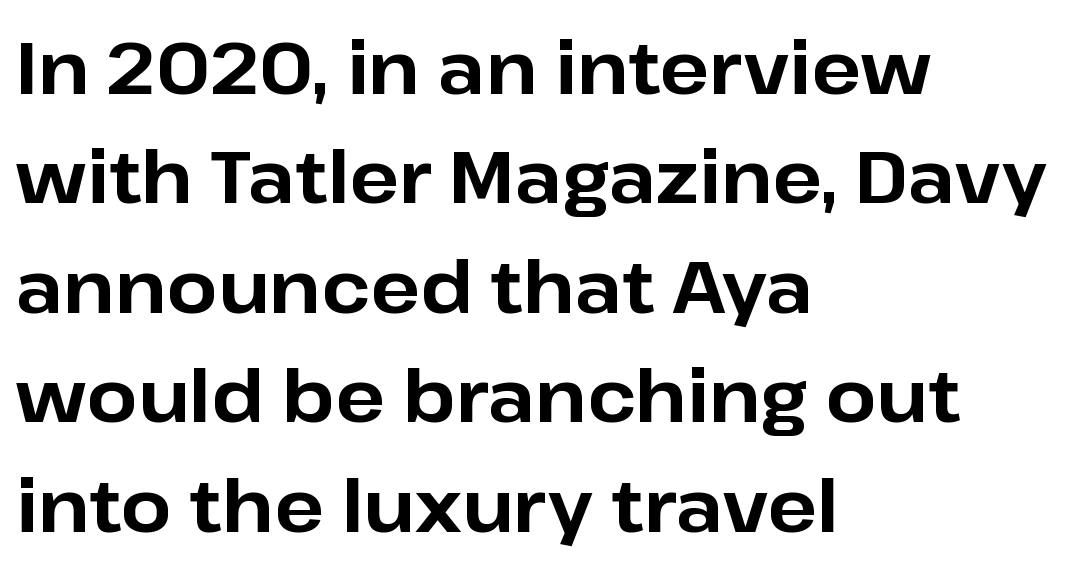
The image shows 72 px bold sans-serif type, upright; set left-aligned, normal line spacing (1.52x), normal letter spacing, not underlined; low stroke contrast and a medium x-height.
